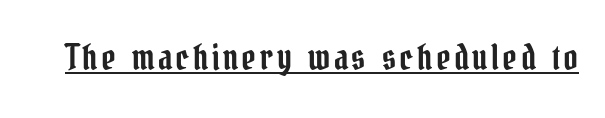
{"serif": "yes", "italic": "no", "width": "condensed", "stroke_contrast": "low", "x_height": "medium", "monospaced": "no", "underline": "yes", "glyph_px": 35}
